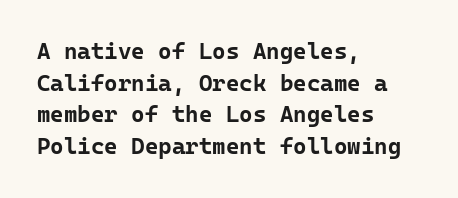
Q: Is the text bold? A: Yes.
Q: Is the text italic (slanted)? A: No, it is upright.
Q: Is the text underlined? A: No.
Q: How is the paragraph aligned? A: Left-aligned.
Q: Is the spacing between letters normal or unusually wide? A: Normal.
Q: Is the spacing between lines tight, normal or loose? A: Normal.
